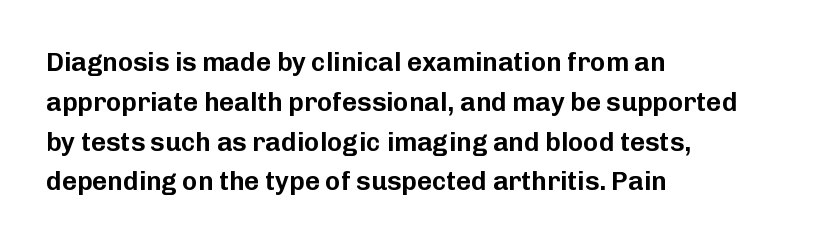
{"italic": "no", "underline": "no", "align": "left", "line_spacing": "normal", "line_spacing_ratio": 1.53, "letter_spacing": "normal", "letter_spacing_em": 0.0, "glyph_px": 26}
